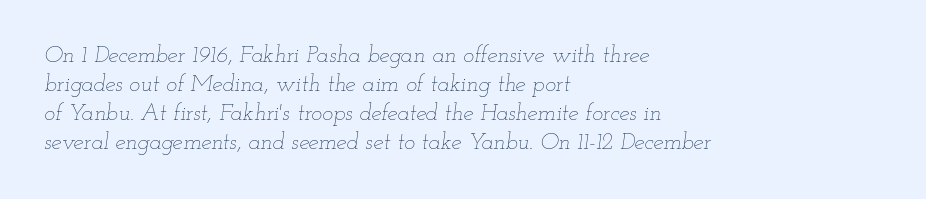
The image shows 23 px text type, italic (leaning right); set left-aligned, normal line spacing (1.26x), normal letter spacing, not underlined.
